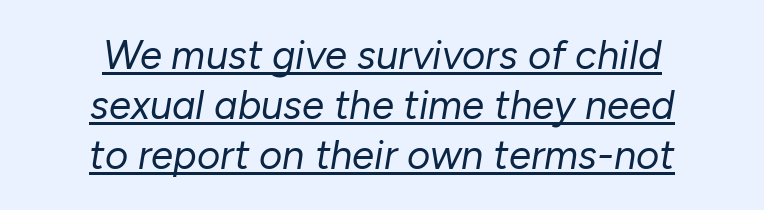
Q: Is the text bold? A: No.
Q: Is the text italic (slanted)? A: Yes, it leans right by about 10 degrees.
Q: Is the text underlined? A: Yes.
Q: How is the paragraph aligned? A: Centered.
Q: Is the spacing between letters normal or unusually wide? A: Normal.
Q: Is the spacing between lines tight, normal or loose? A: Normal.
Q: Width (condensed, normal, or wide)? A: Normal.
Q: Stroke contrast? A: Low.
Q: x-height? A: Medium.
Q: Monospaced? A: No.
